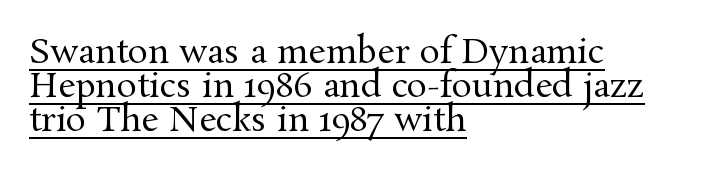
The image shows 34 px regular-weight serif type, upright; set left-aligned, tight line spacing (1.0x), normal letter spacing, underlined; medium stroke contrast and a medium x-height.
